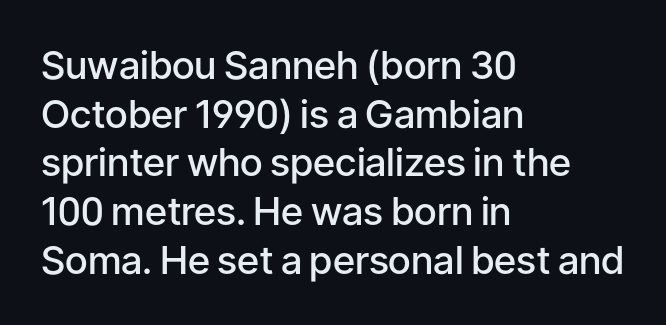
{"serif": "no", "italic": "no", "bold": "semi", "weight": "semibold", "width": "normal", "stroke_contrast": "low", "x_height": "medium", "monospaced": "no", "underline": "no", "align": "left", "line_spacing": "normal", "line_spacing_ratio": 1.25, "letter_spacing": "normal", "letter_spacing_em": 0.0, "glyph_px": 39}
